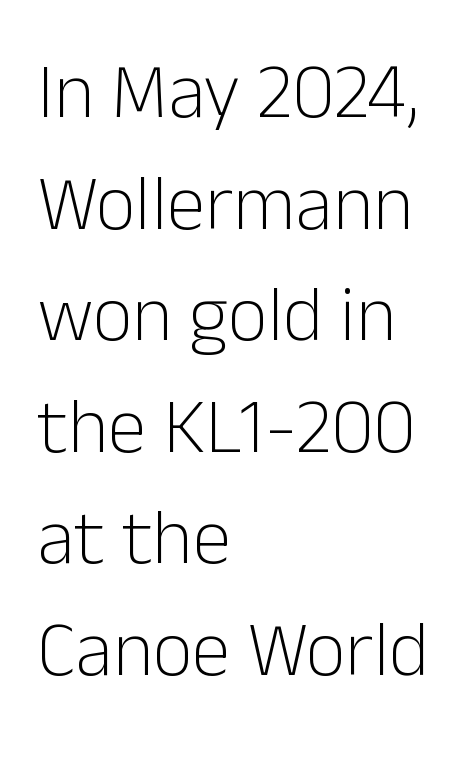
{"serif": "no", "italic": "no", "bold": "no", "weight": "light", "width": "normal", "stroke_contrast": "low", "x_height": "medium", "monospaced": "no", "underline": "no", "align": "left", "line_spacing": "normal", "line_spacing_ratio": 1.43, "letter_spacing": "normal", "letter_spacing_em": 0.0, "glyph_px": 78}
